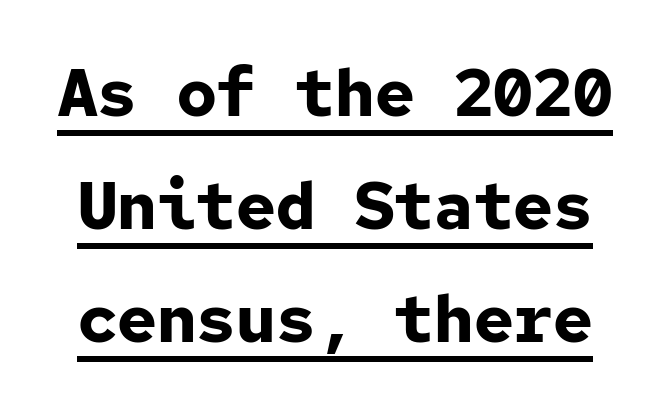
The image shows 66 px bold sans-serif type, upright, monospaced; set line spacing 1.71x, normal letter spacing, underlined; low stroke contrast and a medium x-height.
